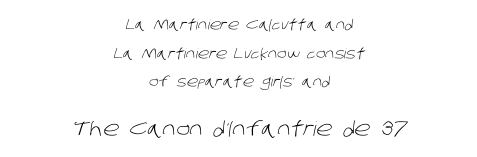
{"bold": "no", "underline": "no", "align": "center", "line_spacing": "loose", "line_spacing_ratio": 2.05, "letter_spacing": "normal", "letter_spacing_em": 0.0, "larger_block": "second", "size_ratio": 1.43, "glyph_px": 20}
